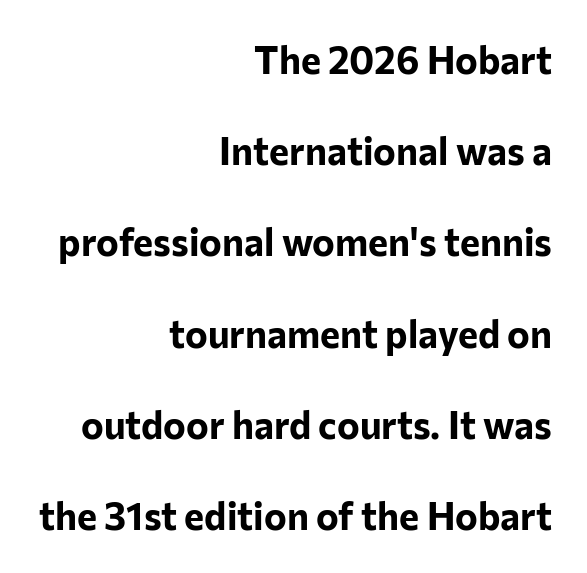
{"serif": "no", "italic": "no", "bold": "yes", "weight": "bold", "width": "normal", "stroke_contrast": "low", "x_height": "medium", "monospaced": "no", "underline": "no", "align": "right", "line_spacing": "loose", "line_spacing_ratio": 2.4, "letter_spacing": "normal", "letter_spacing_em": 0.0, "glyph_px": 38}
